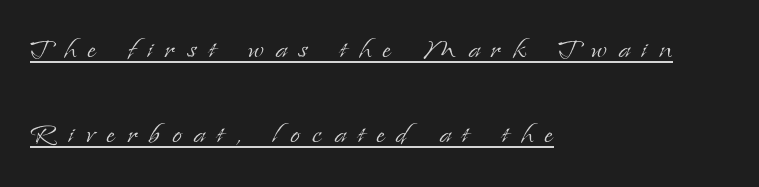
On a weight scale, this lands at 450 or below. The letters advance in unequal steps, a hallmark of proportional type. A typesetter would label this face a serif. The letters are spread apart with noticeably loose tracking. Horizontal bands of white between lines are thick stripes.
